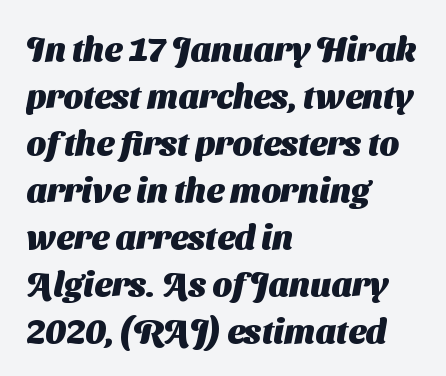
You could call the tracking neutral — neither tight nor loose. Bold? Absolutely — the strokes are thick and heavy. This rendering uses left alignment, leaving the right contour irregular. Serif or sans? Sans — the stroke terminals are bare. Type without underlining. This block has exactly the height ordinary leading produces.
